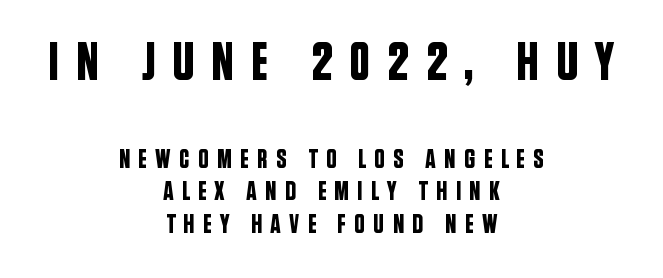
{"serif": "no", "italic": "no", "width": "condensed", "stroke_contrast": "low", "x_height": "large", "monospaced": "no", "underline": "no", "align": "center", "line_spacing_ratio": 1.2, "letter_spacing": "wide", "letter_spacing_em": 0.3, "larger_block": "first", "size_ratio": 2.0, "glyph_px": 54}
